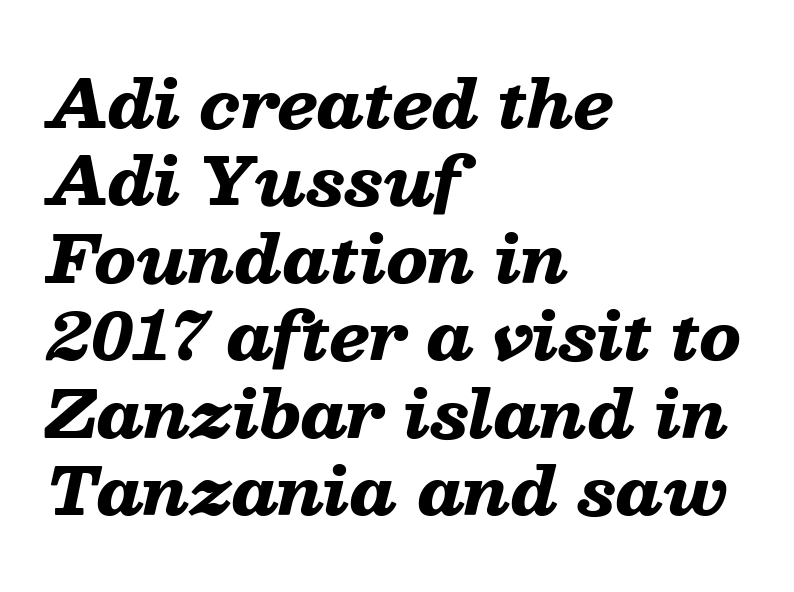
{"italic": "yes", "lean": "right", "slant_degrees": 13, "bold": "yes", "weight": "heavy", "width": "wide", "stroke_contrast": "low", "x_height": "medium", "monospaced": "no", "underline": "no", "align": "left", "line_spacing_ratio": 1.21, "letter_spacing": "normal", "letter_spacing_em": 0.0, "glyph_px": 64}
